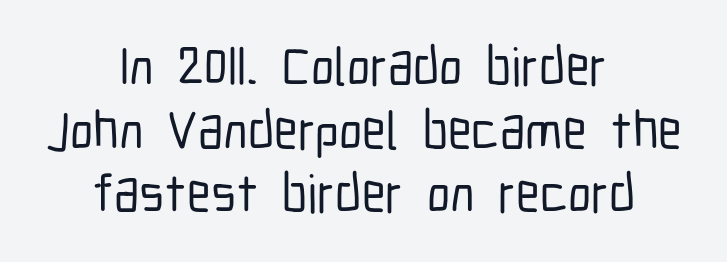
The designer went with a sans here, leaving each stem footless. The lettering holds an erect, upright posture throughout. Any mark beneath the type? The region is blank. Here the designer chose a conventional face with non-uniform glyph widths.
